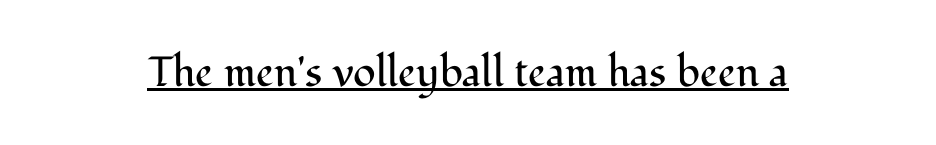
Q: Is the text bold? A: No.
Q: Is the text italic (slanted)? A: No, it is upright.
Q: Is the typeface a serif or a sans-serif typeface? A: Serif.
Q: Is the text underlined? A: Yes.
Q: Is the spacing between letters normal or unusually wide? A: Normal.
Q: Width (condensed, normal, or wide)? A: Normal.
Q: Stroke contrast? A: Medium.
Q: x-height? A: Medium.
Q: Monospaced? A: No.
